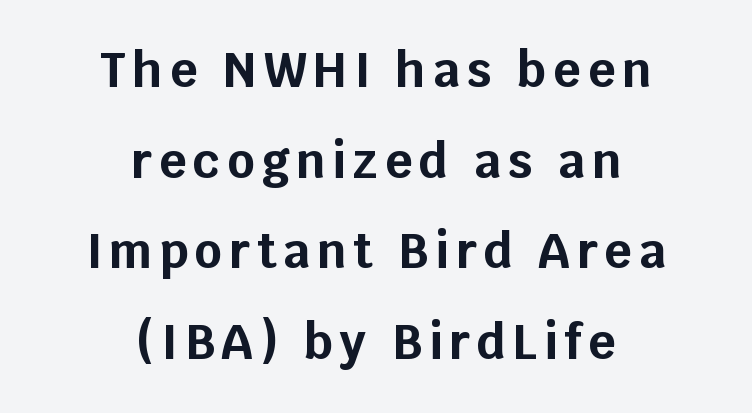
The lettering holds an erect, upright posture throughout. Is this a fixed-width face? No — the glyphs have proportional, varying widths. A clean baseline with only descenders dipping below it. The font family rendered here belongs to the sans-serif group.
